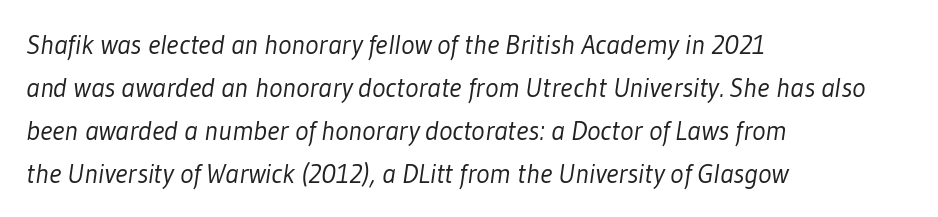
Q: Is the text bold? A: No.
Q: Is the typeface a serif or a sans-serif typeface? A: Sans-serif.
Q: Is the text underlined? A: No.
Q: How is the paragraph aligned? A: Left-aligned.
Q: Is the spacing between letters normal or unusually wide? A: Normal.
Q: Is the spacing between lines tight, normal or loose? A: Normal.
Q: Width (condensed, normal, or wide)? A: Condensed.
Q: Stroke contrast? A: Low.
Q: x-height? A: Medium.
Q: Monospaced? A: No.
